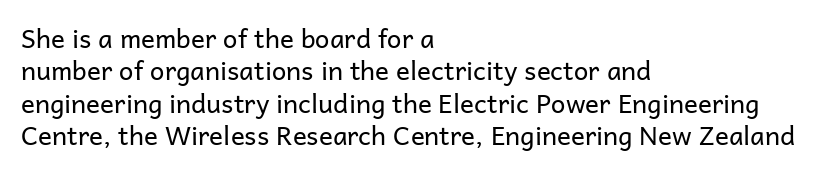
{"italic": "no", "bold": "no", "underline": "no", "align": "left", "line_spacing": "normal", "line_spacing_ratio": 1.25, "letter_spacing": "normal", "letter_spacing_em": 0.0, "glyph_px": 26}
